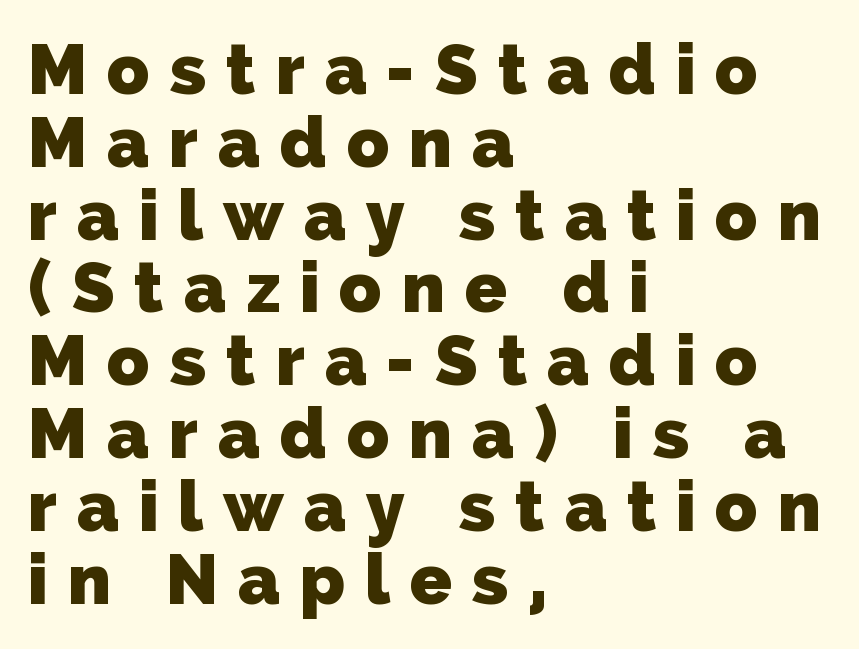
Q: Is the text bold? A: Yes.
Q: Is the typeface a serif or a sans-serif typeface? A: Sans-serif.
Q: Is the text underlined? A: No.
Q: How is the paragraph aligned? A: Left-aligned.
Q: Is the spacing between letters normal or unusually wide? A: Unusually wide.
Q: Is the spacing between lines tight, normal or loose? A: Tight.
Q: Width (condensed, normal, or wide)? A: Normal.
Q: Stroke contrast? A: Low.
Q: x-height? A: Medium.
Q: Monospaced? A: No.
